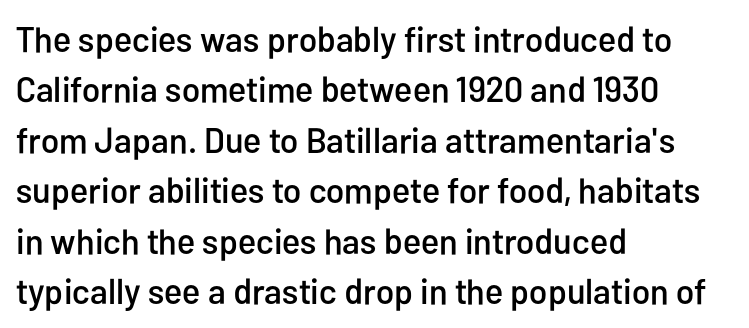
The image shows 36 px condensed sans-serif type, upright; set left-aligned, normal line spacing (1.4x), normal letter spacing, not underlined; low stroke contrast and a medium x-height.
